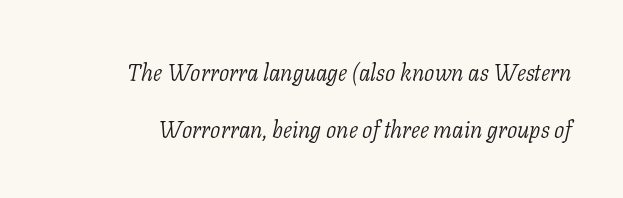
The image shows 23 px text type, italic (leaning right); set loose line spacing (2.48x), normal letter spacing, not underlined.
